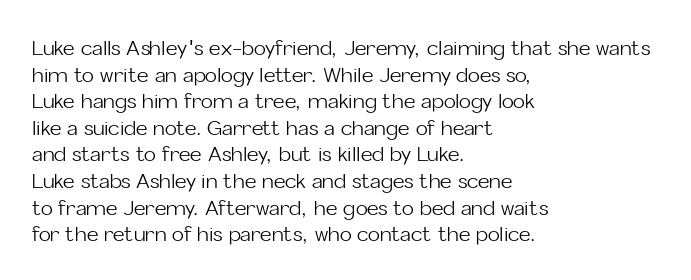
The image shows 20 px text type, upright; set left-aligned, normal line spacing (1.33x), normal letter spacing, not underlined.
